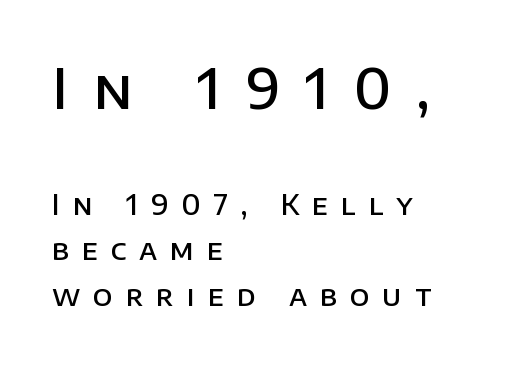
Q: Is the text bold? A: Semi-bold.
Q: Is the text italic (slanted)? A: No, it is upright.
Q: Is the typeface a serif or a sans-serif typeface? A: Sans-serif.
Q: Is the text underlined? A: No.
Q: How is the paragraph aligned? A: Left-aligned.
Q: Is the spacing between letters normal or unusually wide? A: Unusually wide.
Q: Is the spacing between lines tight, normal or loose? A: Normal.
Q: Which block of text is set in a larger size, the first (top) or the second (bottom)? A: The first (top) one.
Q: Width (condensed, normal, or wide)? A: Normal.
Q: Stroke contrast? A: Low.
Q: x-height? A: Large.
Q: Monospaced? A: No.
